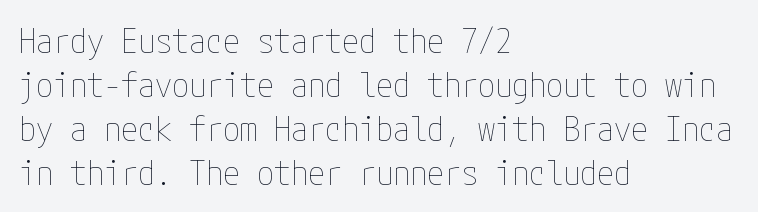
The image shows 34 px thin, condensed type, upright; set left-aligned, normal line spacing (1.29x), normal letter spacing, not underlined; low stroke contrast and a medium x-height.
